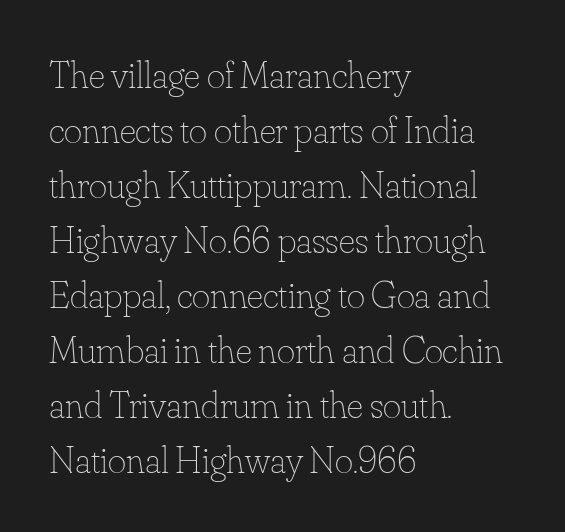
{"italic": "no", "bold": "no", "weight": "thin", "width": "normal", "stroke_contrast": "low", "x_height": "small", "monospaced": "no", "underline": "no", "align": "left", "line_spacing": "normal", "line_spacing_ratio": 1.41, "letter_spacing": "normal", "letter_spacing_em": 0.0, "glyph_px": 39}
